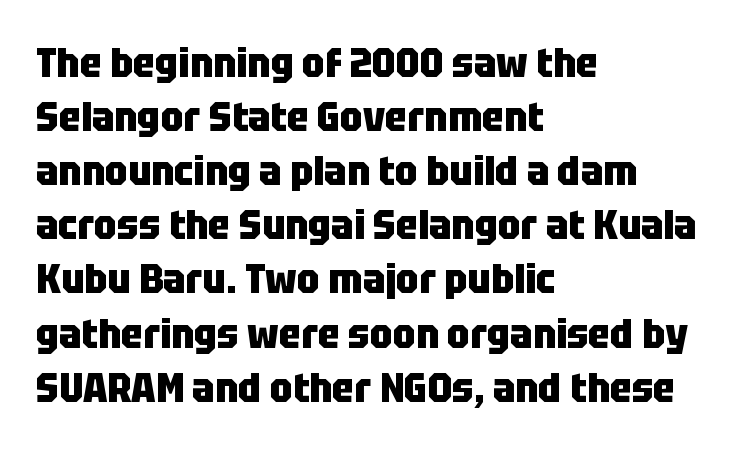
The image shows 41 px heavy, condensed sans-serif type, upright; set left-aligned, normal line spacing (1.32x), normal letter spacing, not underlined; low stroke contrast and a large x-height.
